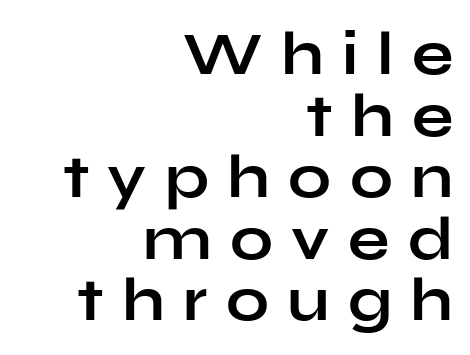
Q: Is the text bold? A: Yes.
Q: Is the text italic (slanted)? A: No, it is upright.
Q: Is the typeface a serif or a sans-serif typeface? A: Sans-serif.
Q: Is the text underlined? A: No.
Q: How is the paragraph aligned? A: Right-aligned.
Q: Is the spacing between letters normal or unusually wide? A: Unusually wide.
Q: Is the spacing between lines tight, normal or loose? A: Tight.
Q: Width (condensed, normal, or wide)? A: Wide.
Q: Stroke contrast? A: Low.
Q: x-height? A: Medium.
Q: Monospaced? A: No.
